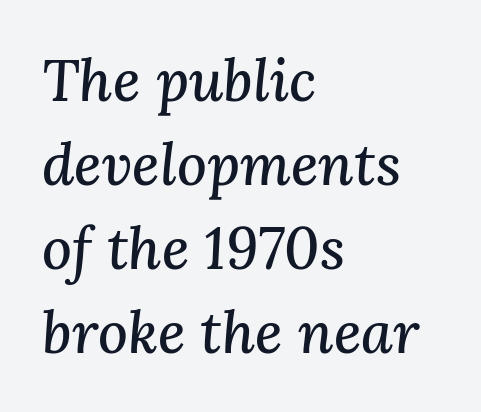
Do the characters align in a grid? No, the font is proportional. The passage is arranged the way most books set body copy — flush left. An italicized treatment has been applied to the whole sample. The baseline area is clear. In terms of letterform style, serifs are clearly present.
